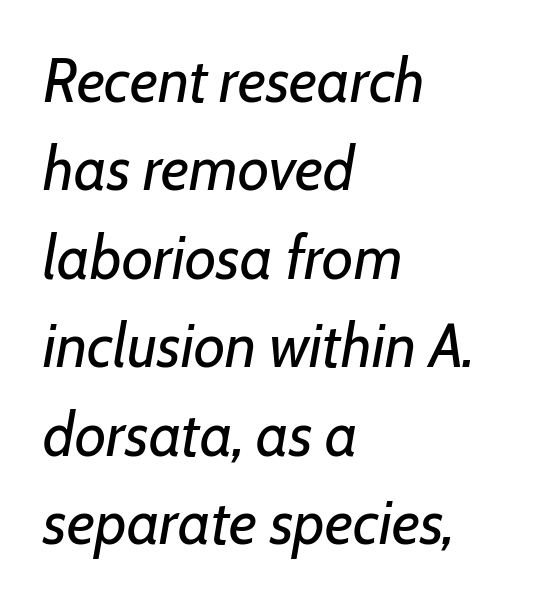
The image shows 61 px regular-weight type, italic (leaning right); set left-aligned, normal line spacing (1.45x), normal letter spacing, not underlined; low stroke contrast and a medium x-height.
